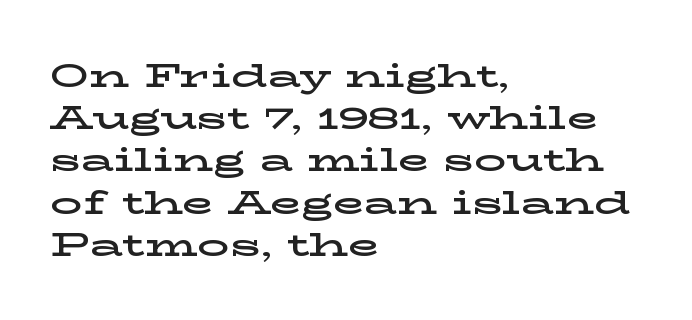
{"serif": "yes", "italic": "no", "width": "wide", "stroke_contrast": "low", "x_height": "medium", "monospaced": "no", "underline": "no", "align": "left", "line_spacing": "normal", "line_spacing_ratio": 1.32, "letter_spacing": "normal", "letter_spacing_em": 0.0, "glyph_px": 32}
